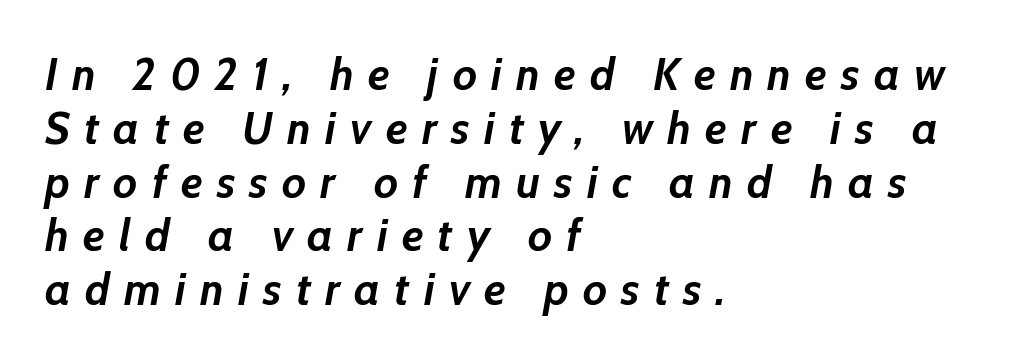
{"italic": "yes", "lean": "right", "slant_degrees": 10, "bold": "yes", "weight": "semibold", "width": "normal", "stroke_contrast": "low", "x_height": "medium", "monospaced": "no", "underline": "no", "align": "left", "line_spacing_ratio": 1.17, "letter_spacing": "wide", "letter_spacing_em": 0.31, "glyph_px": 46}
